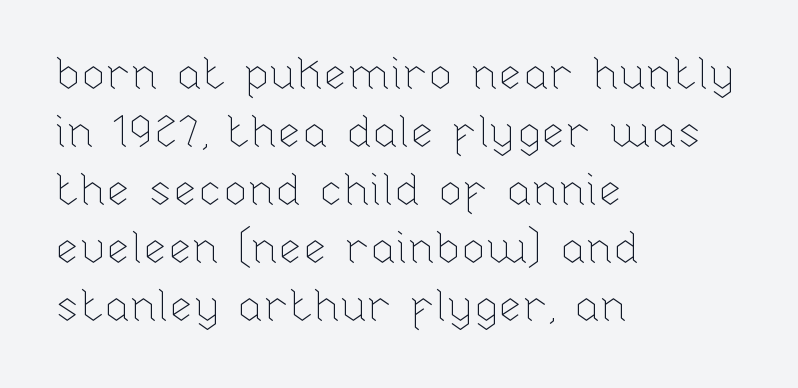
{"italic": "no", "bold": "no", "weight": "thin", "width": "normal", "stroke_contrast": "low", "x_height": "medium", "monospaced": "no", "underline": "no", "align": "left", "line_spacing": "normal", "line_spacing_ratio": 1.32, "letter_spacing": "normal", "letter_spacing_em": 0.0, "glyph_px": 44}
